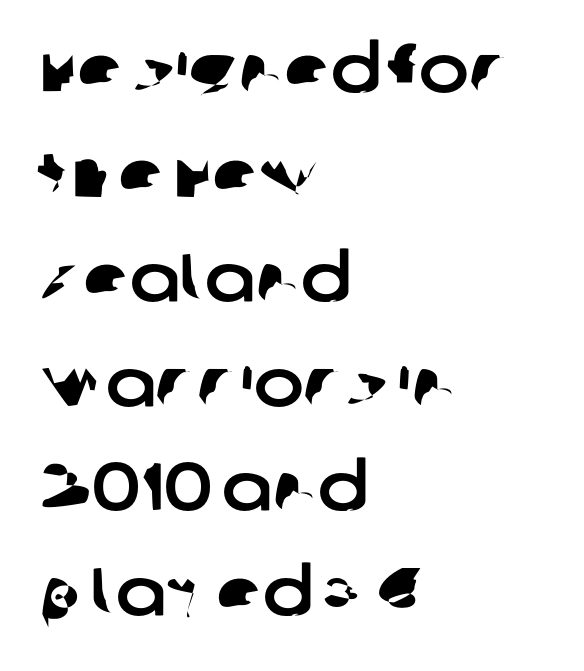
Q: Is the typeface a serif or a sans-serif typeface? A: Sans-serif.
Q: Is the text underlined? A: No.
Q: How is the paragraph aligned? A: Left-aligned.
Q: Is the spacing between letters normal or unusually wide? A: Normal.
Q: Is the spacing between lines tight, normal or loose? A: Normal.
Q: Width (condensed, normal, or wide)? A: Normal.
Q: Stroke contrast? A: Low.
Q: x-height? A: Large.
Q: Monospaced? A: No.
